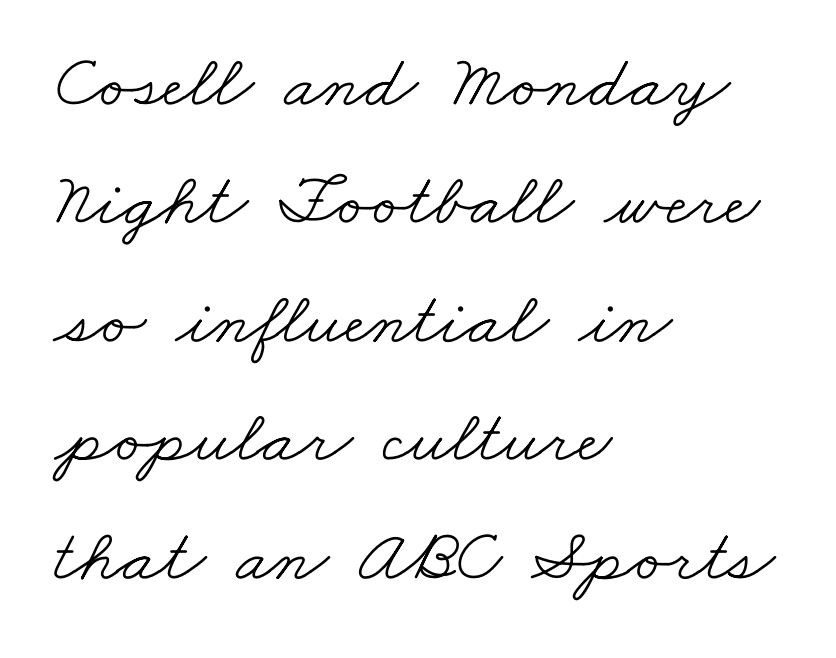
The image shows 75 px light, wide serif type; set left-aligned, normal line spacing (1.58x), normal letter spacing, not underlined; low stroke contrast and a small x-height.
